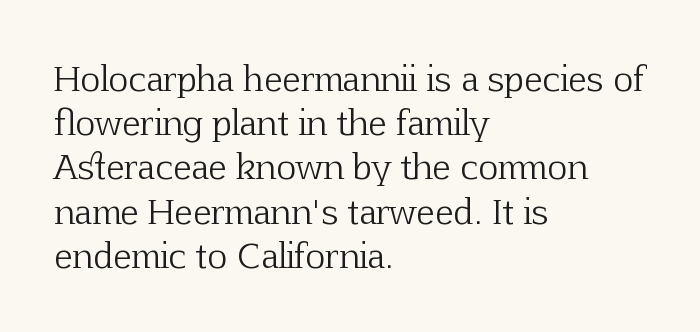
Does the copy run flush right? No — it runs flush left. Weight class: somewhere from thin through regular. Is this a sans? No — the strokes have serifs. Here the designer chose a conventional face with non-uniform glyph widths. Italic? Not at all — the glyphs are vertical. The gaps between neighbouring characters are ordinary and unremarkable.
